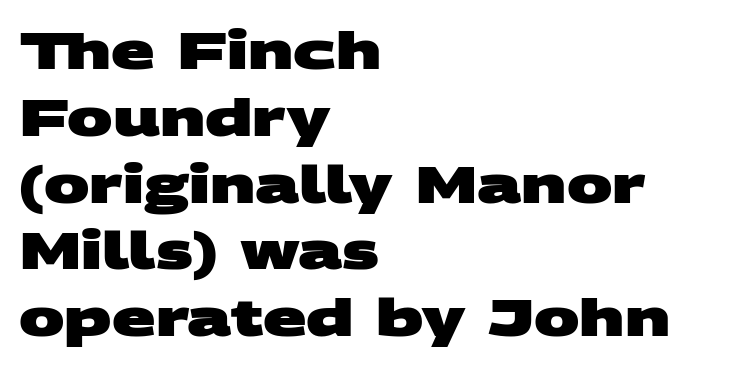
Q: Is the text bold? A: Yes.
Q: Is the typeface a serif or a sans-serif typeface? A: Sans-serif.
Q: Is the text underlined? A: No.
Q: How is the paragraph aligned? A: Left-aligned.
Q: Is the spacing between letters normal or unusually wide? A: Normal.
Q: Is the spacing between lines tight, normal or loose? A: Normal.
Q: Width (condensed, normal, or wide)? A: Wide.
Q: Stroke contrast? A: Medium.
Q: x-height? A: Large.
Q: Monospaced? A: No.
